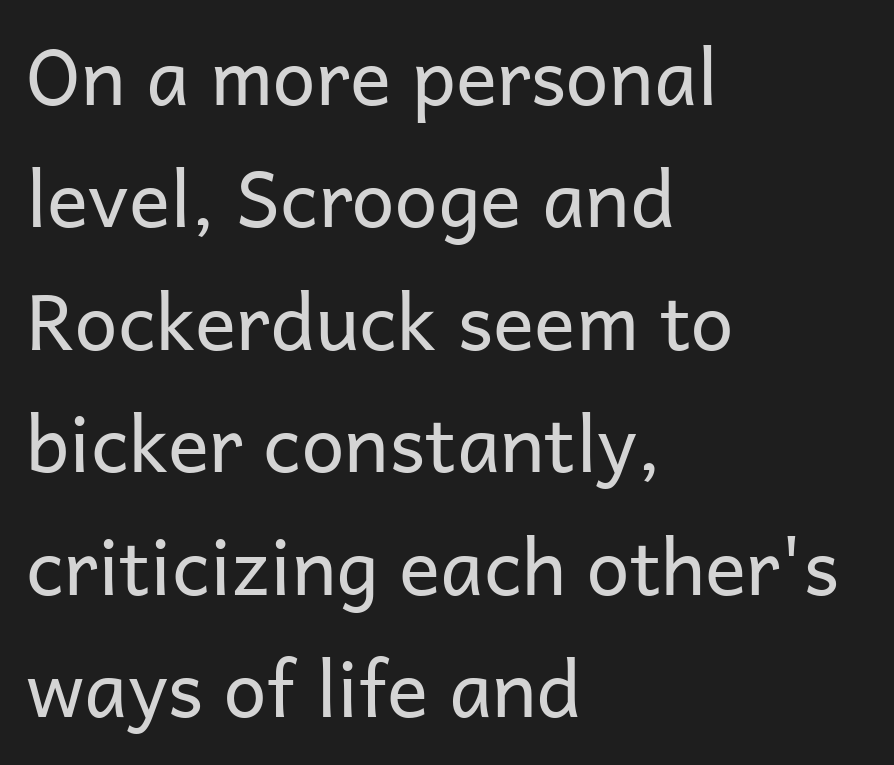
{"serif": "no", "italic": "no", "bold": "no", "weight": "regular", "width": "normal", "stroke_contrast": "low", "x_height": "medium", "monospaced": "no", "underline": "no", "align": "left", "line_spacing": "normal", "line_spacing_ratio": 1.59, "letter_spacing": "normal", "letter_spacing_em": 0.0, "glyph_px": 77}
